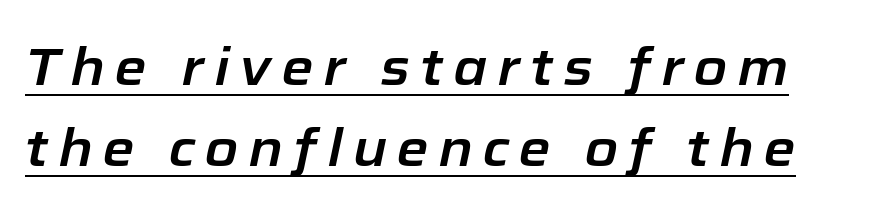
{"italic": "yes", "lean": "right", "slant_degrees": 12, "width": "normal", "stroke_contrast": "low", "x_height": "medium", "monospaced": "no", "underline": "yes", "line_spacing": "normal", "line_spacing_ratio": 1.55, "glyph_px": 52}
